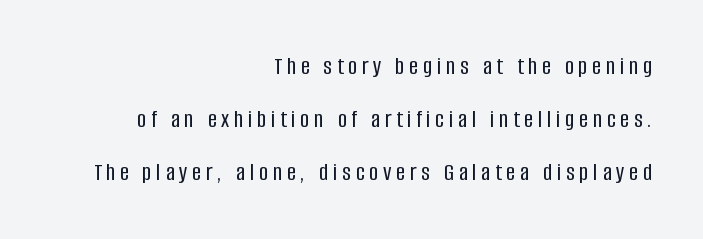
{"italic": "no", "underline": "no", "align": "right", "line_spacing": "loose", "line_spacing_ratio": 2.12, "glyph_px": 25}
